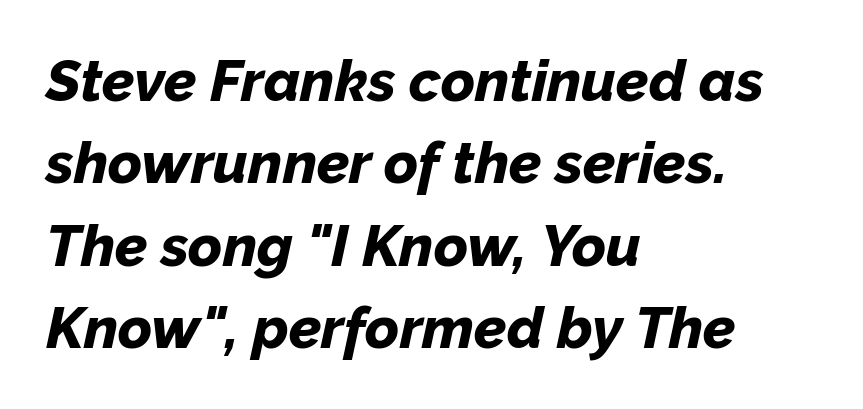
Glance below the letters and you will spot only blank space. Emphasis by weight is at full strength: bold. The rendering uses natural spacing where letterforms have individual widths. Compared with a centered layout, this one pins lines to the left instead. Each new line begins a customary step beneath the previous one. Italic: yes, the glyphs are oblique.
